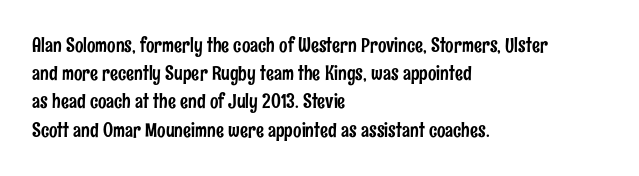
{"italic": "no", "underline": "no", "align": "left", "line_spacing": "normal", "line_spacing_ratio": 1.41, "letter_spacing": "normal", "letter_spacing_em": 0.0, "glyph_px": 20}
